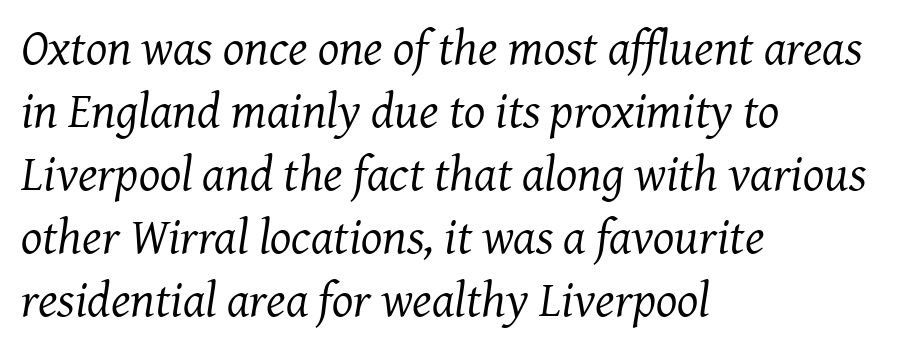
One-word summary of the alignment: left. Proportional: the letters do not fall into vertical columns. Plain, unruled lines of type. Reading down the column, the eye jumps a familiar distance to each next line. Is this a heavy cut? Hardly; it is regular or lighter.
